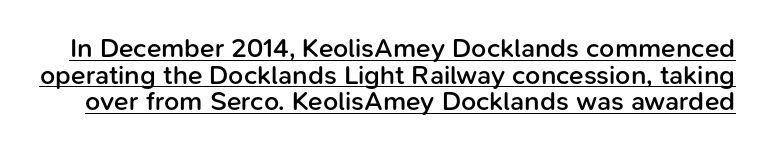
The image shows 27 px text type, upright; set tight line spacing (0.99x), normal letter spacing, underlined.
